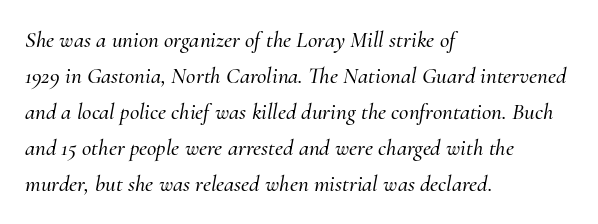
The zone under the glyphs is completely vacant. Compared with a centered layout, this one pins lines to the left instead. Observe the ordinary spacing: letters are neighbours, not strangers. Style check: oblique.
